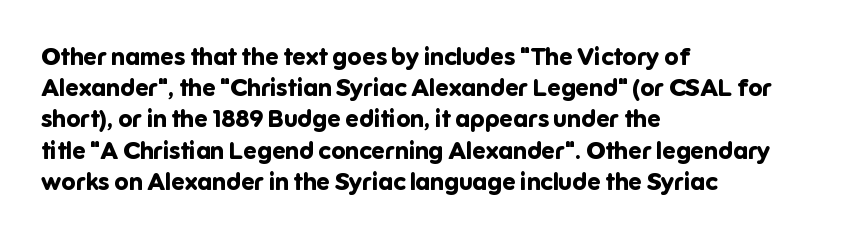
The image shows 24 px bold type, upright; set left-aligned, normal line spacing (1.3x), normal letter spacing, not underlined.
